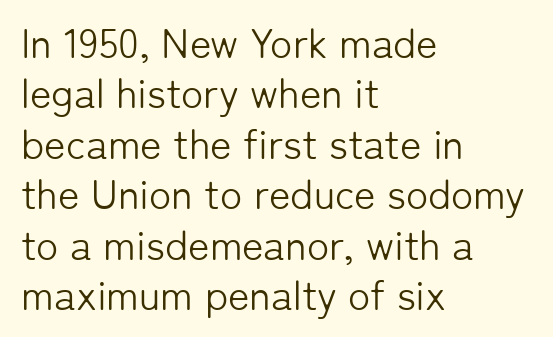
The image shows 41 px light sans-serif type, upright; set left-aligned, line spacing 1.23x, normal letter spacing, not underlined; low stroke contrast and a medium x-height.
